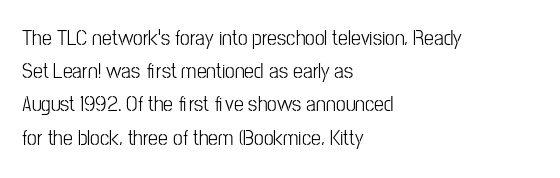
{"italic": "no", "underline": "no", "align": "left", "line_spacing": "normal", "line_spacing_ratio": 1.51, "letter_spacing": "normal", "letter_spacing_em": 0.0, "glyph_px": 22}
